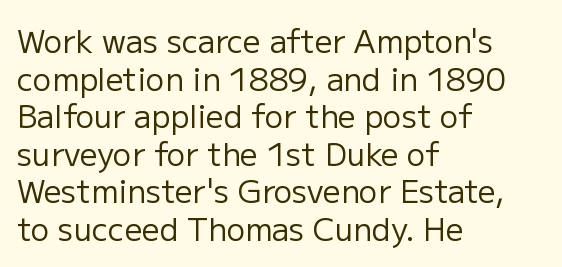
Q: Is the text bold? A: No.
Q: Is the text italic (slanted)? A: No, it is upright.
Q: Is the typeface a serif or a sans-serif typeface? A: Sans-serif.
Q: Is the text underlined? A: No.
Q: How is the paragraph aligned? A: Left-aligned.
Q: Is the spacing between letters normal or unusually wide? A: Normal.
Q: Width (condensed, normal, or wide)? A: Normal.
Q: Stroke contrast? A: Low.
Q: x-height? A: Medium.
Q: Monospaced? A: No.
